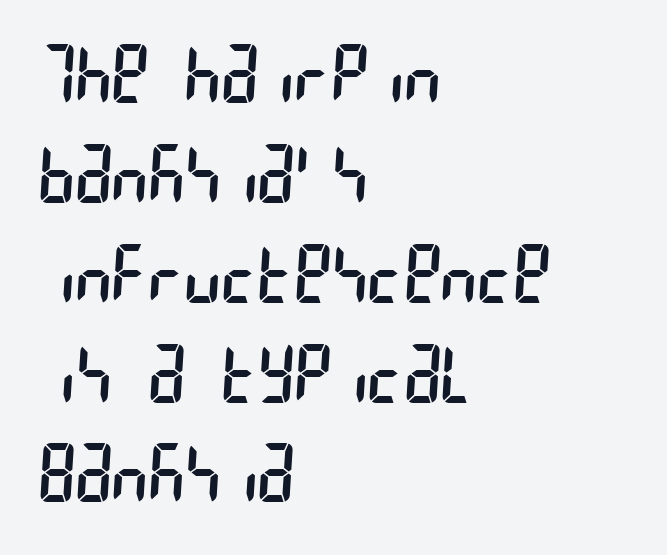
Q: Is the text bold? A: No.
Q: Is the typeface a serif or a sans-serif typeface? A: Sans-serif.
Q: Is the text underlined? A: No.
Q: How is the paragraph aligned? A: Left-aligned.
Q: Is the spacing between letters normal or unusually wide? A: Normal.
Q: Is the spacing between lines tight, normal or loose? A: Normal.
Q: Width (condensed, normal, or wide)? A: Condensed.
Q: Stroke contrast? A: Low.
Q: x-height? A: Large.
